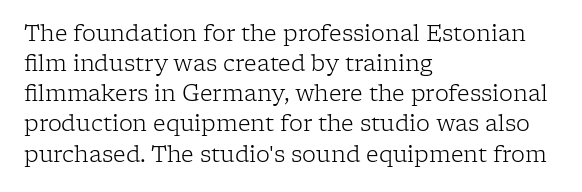
Q: Is the text bold? A: No.
Q: Is the text italic (slanted)? A: No, it is upright.
Q: Is the text underlined? A: No.
Q: How is the paragraph aligned? A: Left-aligned.
Q: Is the spacing between letters normal or unusually wide? A: Normal.
Q: Is the spacing between lines tight, normal or loose? A: Normal.
